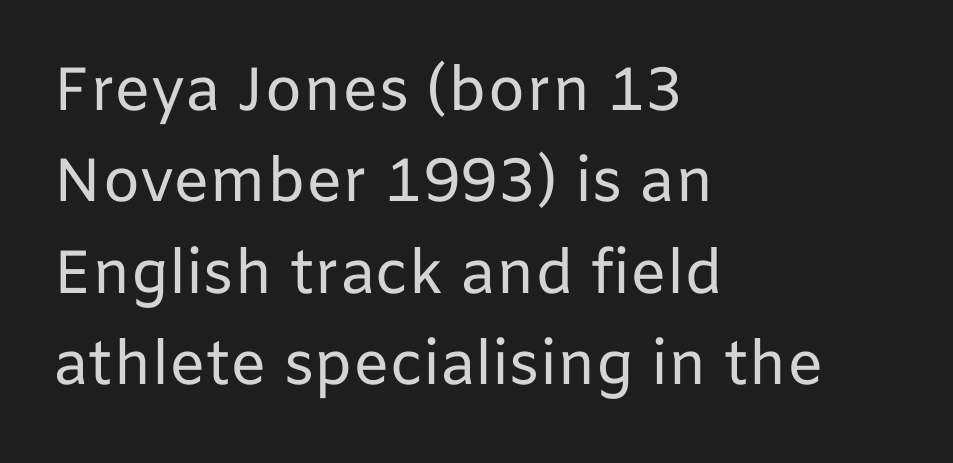
Q: Is the text bold? A: No.
Q: Is the text italic (slanted)? A: No, it is upright.
Q: Is the typeface a serif or a sans-serif typeface? A: Sans-serif.
Q: Is the text underlined? A: No.
Q: How is the paragraph aligned? A: Left-aligned.
Q: Is the spacing between letters normal or unusually wide? A: Normal.
Q: Is the spacing between lines tight, normal or loose? A: Normal.
Q: Width (condensed, normal, or wide)? A: Normal.
Q: Stroke contrast? A: Low.
Q: x-height? A: Medium.
Q: Monospaced? A: No.
